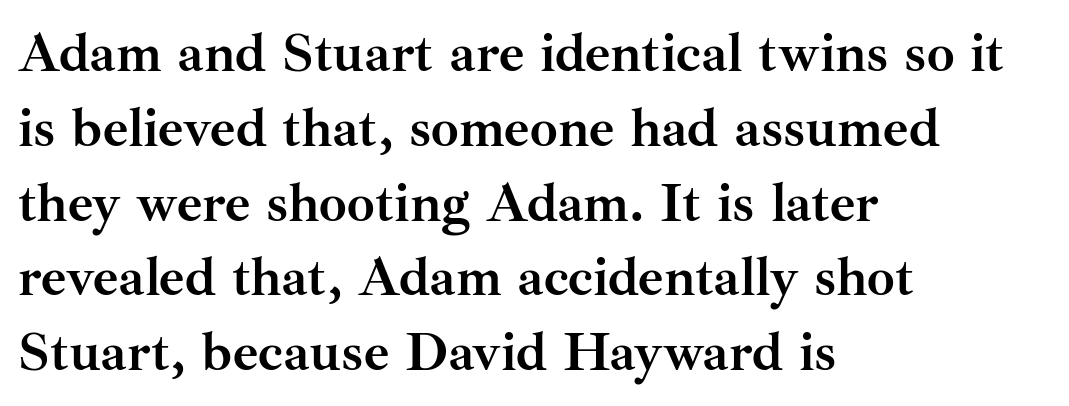
The image shows 55 px semibold serif type, upright; set left-aligned, normal line spacing (1.36x), normal letter spacing, not underlined; medium stroke contrast and a small x-height.
